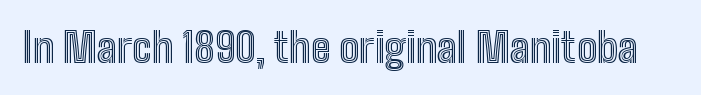
The image shows 40 px condensed type, upright; set normal letter spacing, not underlined; a medium x-height.
